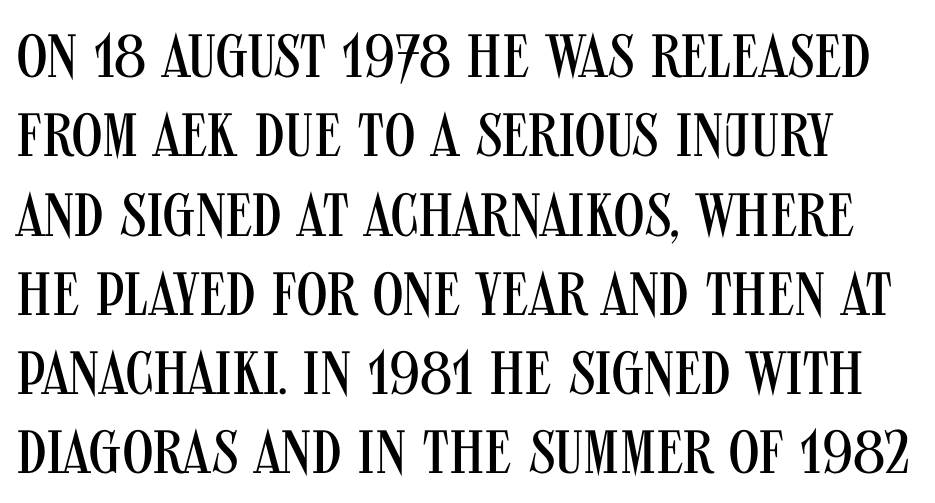
Q: Is the text bold? A: No.
Q: Is the text italic (slanted)? A: No, it is upright.
Q: Is the typeface a serif or a sans-serif typeface? A: Sans-serif.
Q: Is the text underlined? A: No.
Q: Is the spacing between letters normal or unusually wide? A: Normal.
Q: Is the spacing between lines tight, normal or loose? A: Normal.
Q: Width (condensed, normal, or wide)? A: Condensed.
Q: Stroke contrast? A: Medium.
Q: x-height? A: Large.
Q: Monospaced? A: No.
